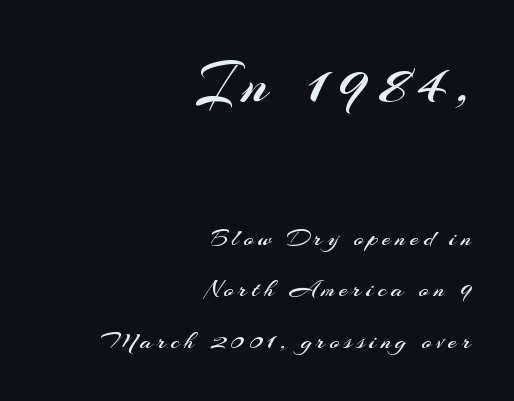
{"serif": "no", "bold": "no", "weight": "regular", "width": "normal", "stroke_contrast": "medium", "x_height": "small", "monospaced": "no", "underline": "no", "align": "right", "line_spacing": "loose", "line_spacing_ratio": 1.98, "larger_block": "first", "size_ratio": 2.46, "glyph_px": 64}
